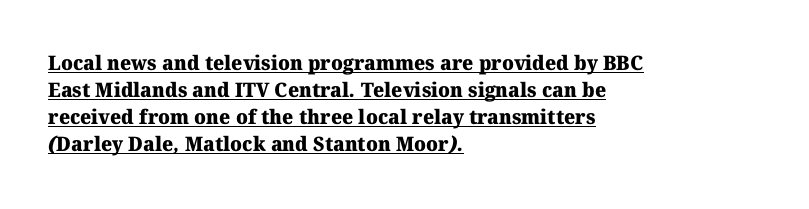
The horizontal fit of the characters is conventional and even. The letters are bold, with thick, heavy strokes. One-word summary of the alignment: left. Regular leading. Decoration check: the copy is underlined.
